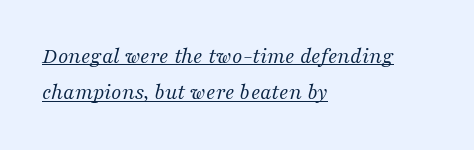
{"italic": "yes", "lean": "right", "slant_degrees": 16, "bold": "no", "underline": "yes", "align": "left", "line_spacing": "normal", "line_spacing_ratio": 1.58, "letter_spacing": "normal", "letter_spacing_em": 0.0, "glyph_px": 23}
